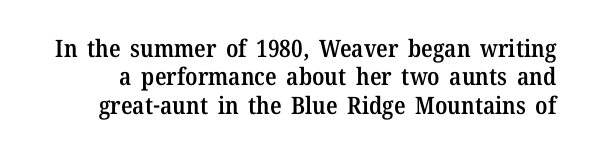
The image shows 24 px text type, upright; set line spacing 1.18x, normal letter spacing, not underlined.
